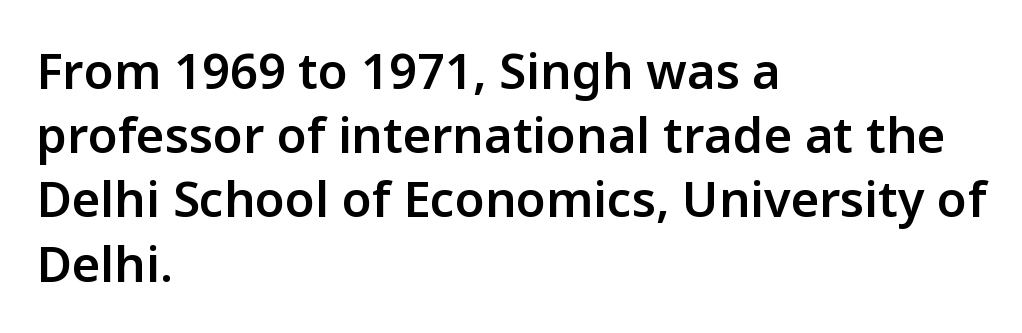
Q: Is the text bold? A: Semi-bold.
Q: Is the text italic (slanted)? A: No, it is upright.
Q: Is the typeface a serif or a sans-serif typeface? A: Sans-serif.
Q: Is the text underlined? A: No.
Q: How is the paragraph aligned? A: Left-aligned.
Q: Is the spacing between letters normal or unusually wide? A: Normal.
Q: Is the spacing between lines tight, normal or loose? A: Normal.
Q: Width (condensed, normal, or wide)? A: Normal.
Q: Stroke contrast? A: Low.
Q: x-height? A: Medium.
Q: Monospaced? A: No.
